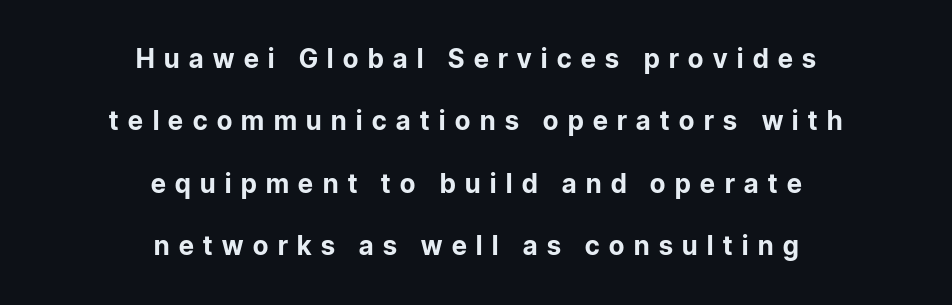
Q: Is the text bold? A: Yes.
Q: Is the text italic (slanted)? A: No, it is upright.
Q: Is the text underlined? A: No.
Q: How is the paragraph aligned? A: Centered.
Q: Is the spacing between letters normal or unusually wide? A: Unusually wide.
Q: Is the spacing between lines tight, normal or loose? A: Loose.
